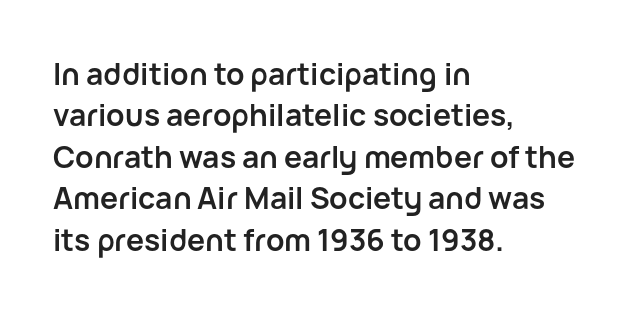
The image shows 30 px semibold sans-serif type, upright; set left-aligned, normal line spacing (1.38x), normal letter spacing, not underlined; low stroke contrast and a medium x-height.
